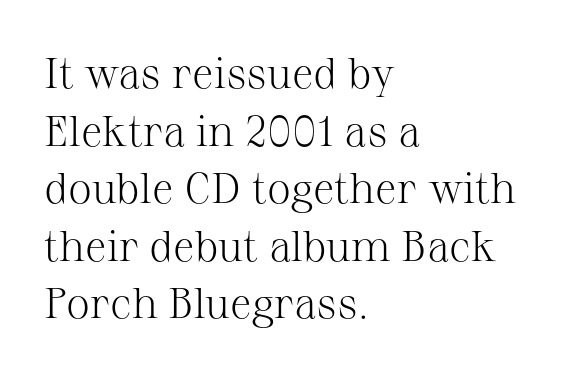
A bare baseline throughout the passage. Is the letter spacing exaggerated? No — it looks like the ordinary default. Layout note: lines flush left. The lines sit at an ordinary, default distance from one another. A roman cut, with each character standing at attention.
